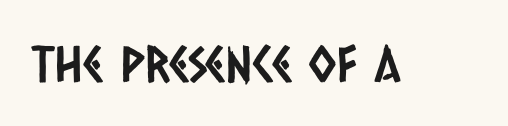
Q: Is the typeface a serif or a sans-serif typeface? A: Sans-serif.
Q: Is the text underlined? A: No.
Q: Is the spacing between letters normal or unusually wide? A: Normal.
Q: Width (condensed, normal, or wide)? A: Condensed.
Q: Stroke contrast? A: Low.
Q: x-height? A: Large.
Q: Monospaced? A: No.
